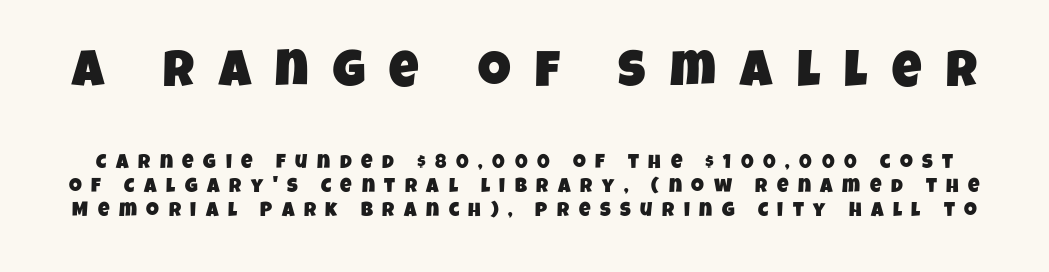
The letterforms stand isolated, each surrounded by extra space. Here the designer chose a conventional face with non-uniform glyph widths. Two sizes are in play, and the larger belongs to the first block. Descenders are the only things crossing below the line. A typesetter would label this face a sans.
